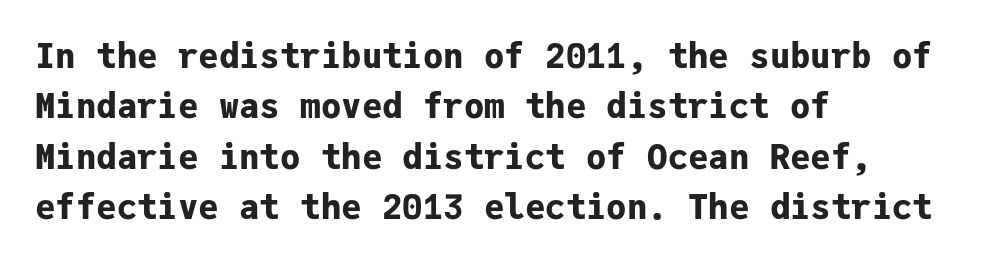
{"serif": "no", "italic": "no", "bold": "yes", "weight": "bold", "width": "normal", "stroke_contrast": "low", "x_height": "medium", "monospaced": "yes", "underline": "no", "align": "left", "line_spacing": "normal", "line_spacing_ratio": 1.48, "letter_spacing": "normal", "letter_spacing_em": 0.0, "glyph_px": 34}
